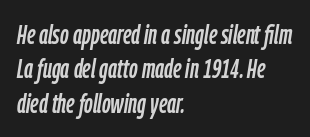
Q: Is the text italic (slanted)? A: Yes, it leans right by about 9 degrees.
Q: Is the text underlined? A: No.
Q: How is the paragraph aligned? A: Left-aligned.
Q: Is the spacing between letters normal or unusually wide? A: Normal.
Q: Is the spacing between lines tight, normal or loose? A: Normal.
